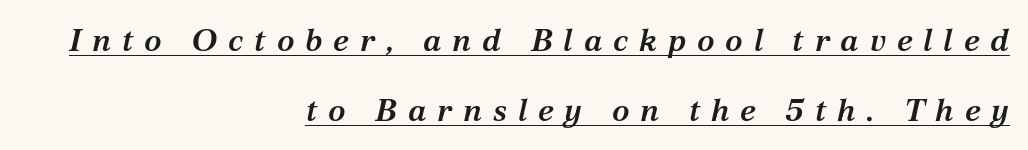
The image shows 32 px semibold serif type, italic (leaning right); set right-aligned, loose line spacing (2.18x), unusually wide letter spacing (+0.34 em), underlined; medium stroke contrast and a medium x-height.
